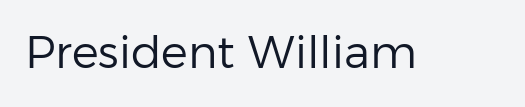
Look at the tracking — it's just the regular setting, nothing added. To sum up the face: it is a sans, with no serifs. Varying glyph widths throughout — classic text-font behaviour. Weight class: somewhere from thin through regular. Lines of text with bare space underneath.
